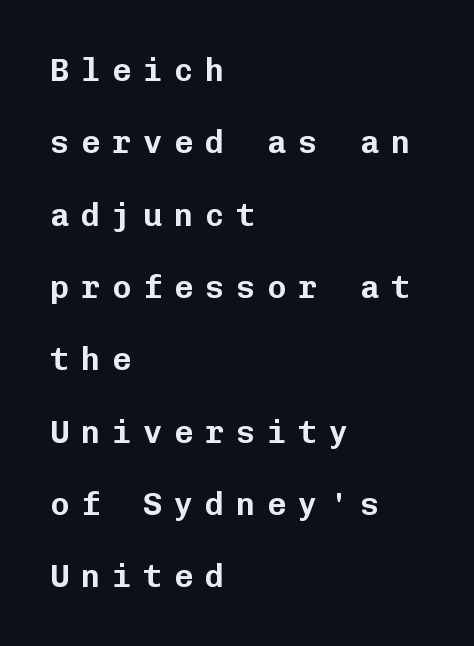
Q: Is the text italic (slanted)? A: No, it is upright.
Q: Is the typeface a serif or a sans-serif typeface? A: Sans-serif.
Q: Is the text underlined? A: No.
Q: How is the paragraph aligned? A: Left-aligned.
Q: Is the spacing between letters normal or unusually wide? A: Unusually wide.
Q: Is the spacing between lines tight, normal or loose? A: Loose.
Q: Width (condensed, normal, or wide)? A: Normal.
Q: Stroke contrast? A: Low.
Q: x-height? A: Medium.
Q: Monospaced? A: Yes.
